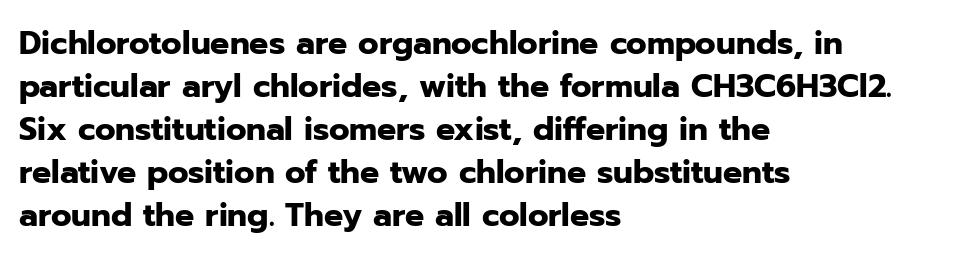
Q: Is the text bold? A: Yes.
Q: Is the text italic (slanted)? A: No, it is upright.
Q: Is the typeface a serif or a sans-serif typeface? A: Sans-serif.
Q: Is the text underlined? A: No.
Q: How is the paragraph aligned? A: Left-aligned.
Q: Is the spacing between letters normal or unusually wide? A: Normal.
Q: Is the spacing between lines tight, normal or loose? A: Normal.
Q: Width (condensed, normal, or wide)? A: Normal.
Q: Stroke contrast? A: Low.
Q: x-height? A: Medium.
Q: Monospaced? A: No.
